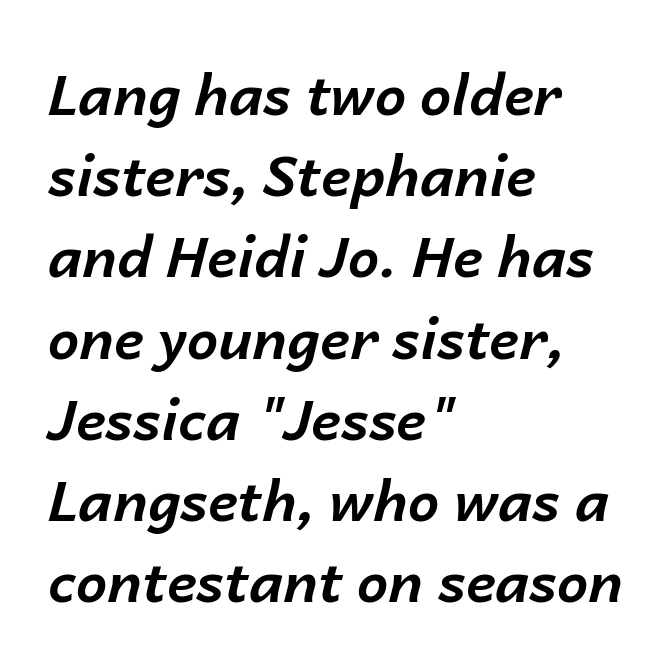
{"italic": "yes", "lean": "right", "slant_degrees": 14, "bold": "yes", "weight": "bold", "width": "normal", "stroke_contrast": "low", "x_height": "medium", "monospaced": "no", "underline": "no", "align": "left", "line_spacing": "normal", "line_spacing_ratio": 1.45, "letter_spacing": "normal", "letter_spacing_em": 0.0, "glyph_px": 56}
